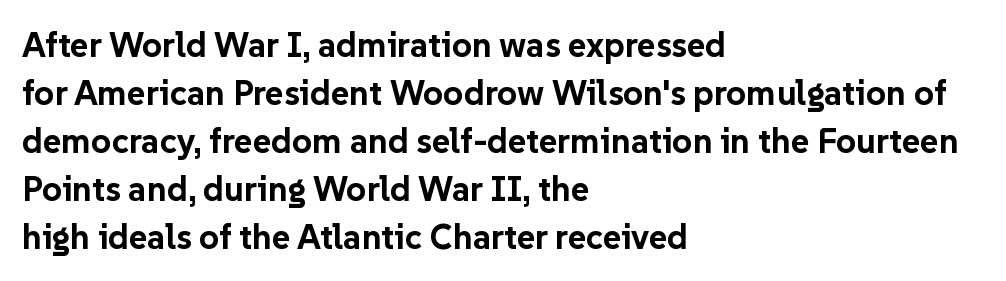
Q: Is the text bold? A: Yes.
Q: Is the text italic (slanted)? A: No, it is upright.
Q: Is the typeface a serif or a sans-serif typeface? A: Sans-serif.
Q: Is the text underlined? A: No.
Q: How is the paragraph aligned? A: Left-aligned.
Q: Is the spacing between letters normal or unusually wide? A: Normal.
Q: Is the spacing between lines tight, normal or loose? A: Normal.
Q: Width (condensed, normal, or wide)? A: Normal.
Q: Stroke contrast? A: Low.
Q: x-height? A: Medium.
Q: Monospaced? A: No.
